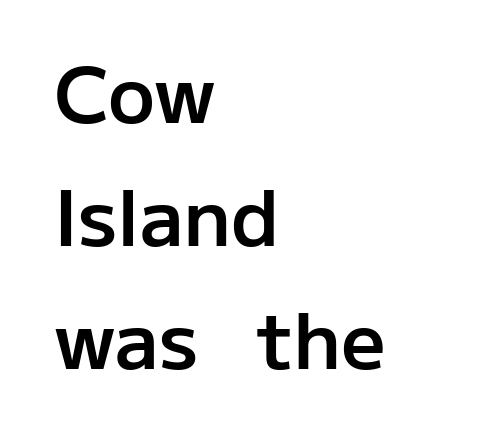
Q: Is the text bold? A: Semi-bold.
Q: Is the text italic (slanted)? A: No, it is upright.
Q: Is the typeface a serif or a sans-serif typeface? A: Sans-serif.
Q: Is the text underlined? A: No.
Q: How is the paragraph aligned? A: Left-aligned.
Q: Is the spacing between letters normal or unusually wide? A: Normal.
Q: Is the spacing between lines tight, normal or loose? A: Normal.
Q: Width (condensed, normal, or wide)? A: Normal.
Q: Stroke contrast? A: Low.
Q: x-height? A: Medium.
Q: Monospaced? A: No.
